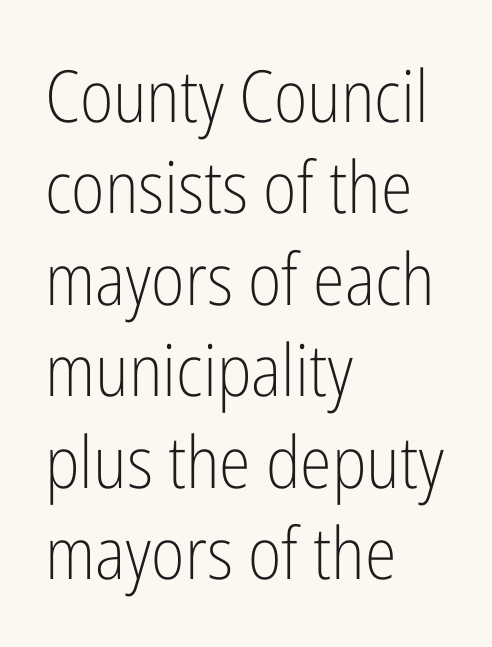
Q: Is the text bold? A: No.
Q: Is the text italic (slanted)? A: No, it is upright.
Q: Is the typeface a serif or a sans-serif typeface? A: Sans-serif.
Q: Is the text underlined? A: No.
Q: How is the paragraph aligned? A: Left-aligned.
Q: Is the spacing between letters normal or unusually wide? A: Normal.
Q: Is the spacing between lines tight, normal or loose? A: Normal.
Q: Width (condensed, normal, or wide)? A: Condensed.
Q: Stroke contrast? A: Low.
Q: x-height? A: Medium.
Q: Monospaced? A: No.
